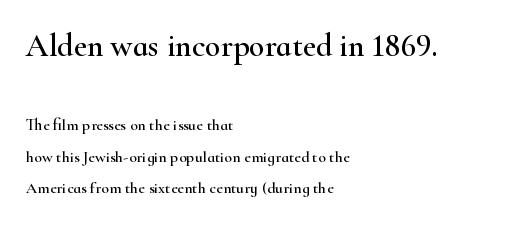
Letter spacing: default. The ragged edge is on the right, which tells us the setting is flush left. Bare-footed words on every line. Does the lettering tilt? It doesn't — this is upright. The more generous point size was reserved for the upper chunk. The letters carry serifs — small finishing strokes at the ends of their stems.
